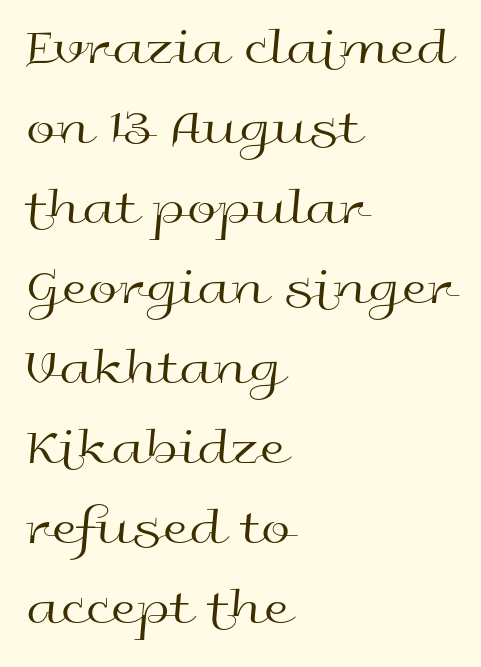
Default kerning and tracking; the words read as compact shapes. Compared with typical paragraphs, the rows here are spaced about the same. In terms of posture, this sample is upright. Letters rest on an invisible, unmarked baseline.
